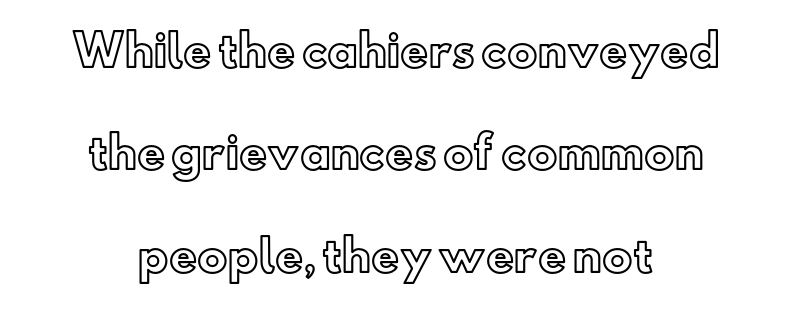
Q: Is the text italic (slanted)? A: No, it is upright.
Q: Is the text underlined? A: No.
Q: How is the paragraph aligned? A: Centered.
Q: Is the spacing between letters normal or unusually wide? A: Normal.
Q: Is the spacing between lines tight, normal or loose? A: Loose.
Q: Width (condensed, normal, or wide)? A: Normal.
Q: x-height? A: Small.
Q: Monospaced? A: No.
